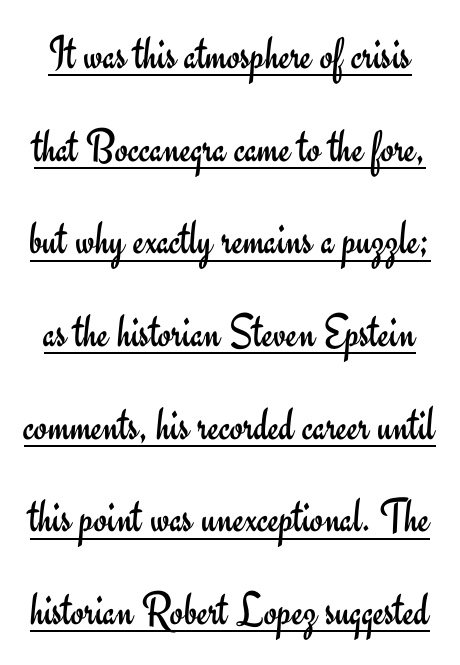
The image shows 48 px regular-weight sans-serif type; set loose line spacing (1.93x), normal letter spacing, underlined; low stroke contrast and a small x-height.
